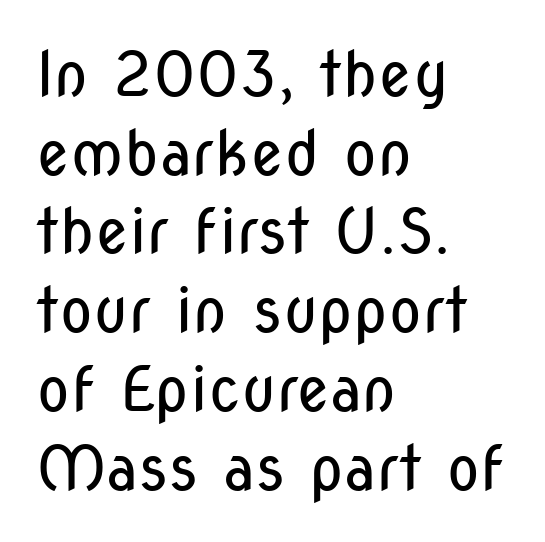
Is this a fixed-width face? No — the glyphs have proportional, varying widths. Serif or sans? Sans — the stroke terminals are bare. Rule under the text: the space is simply empty. The text block is weighted toward the left margin, trailing off unevenly rightward.
